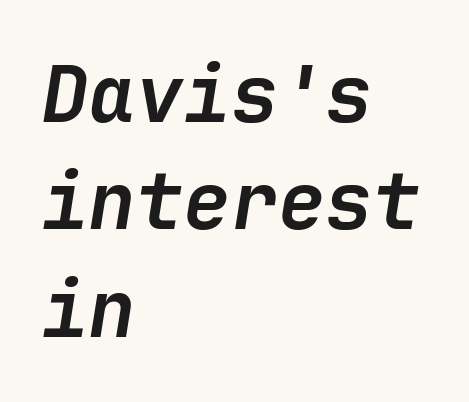
{"italic": "yes", "lean": "right", "slant_degrees": 9, "bold": "yes", "weight": "semibold", "width": "normal", "stroke_contrast": "low", "x_height": "medium", "underline": "no", "align": "left", "line_spacing": "normal", "line_spacing_ratio": 1.36, "letter_spacing": "normal", "letter_spacing_em": 0.0, "glyph_px": 79}
